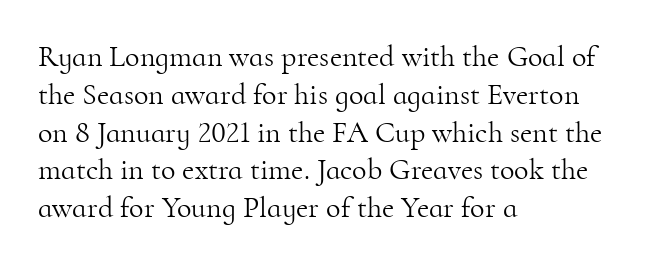
Q: Is the text bold? A: No.
Q: Is the text italic (slanted)? A: No, it is upright.
Q: Is the typeface a serif or a sans-serif typeface? A: Serif.
Q: Is the text underlined? A: No.
Q: How is the paragraph aligned? A: Left-aligned.
Q: Is the spacing between letters normal or unusually wide? A: Normal.
Q: Is the spacing between lines tight, normal or loose? A: Normal.
Q: Width (condensed, normal, or wide)? A: Normal.
Q: Stroke contrast? A: High.
Q: x-height? A: Small.
Q: Monospaced? A: No.
